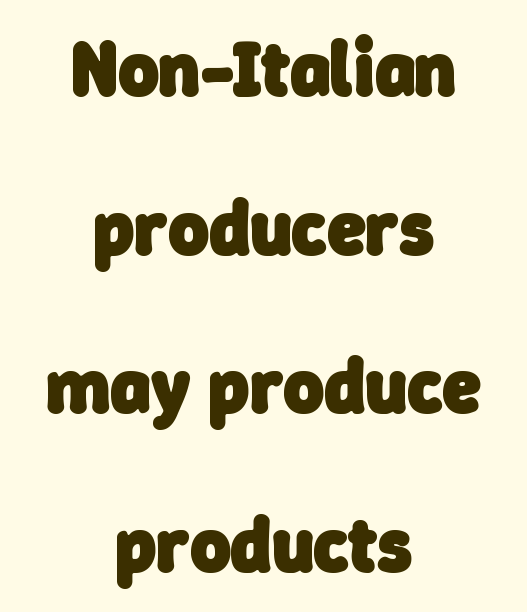
Q: Is the text bold? A: Yes.
Q: Is the typeface a serif or a sans-serif typeface? A: Sans-serif.
Q: Is the text underlined? A: No.
Q: How is the paragraph aligned? A: Centered.
Q: Is the spacing between letters normal or unusually wide? A: Normal.
Q: Is the spacing between lines tight, normal or loose? A: Loose.
Q: Width (condensed, normal, or wide)? A: Normal.
Q: Stroke contrast? A: Low.
Q: x-height? A: Medium.
Q: Monospaced? A: No.
